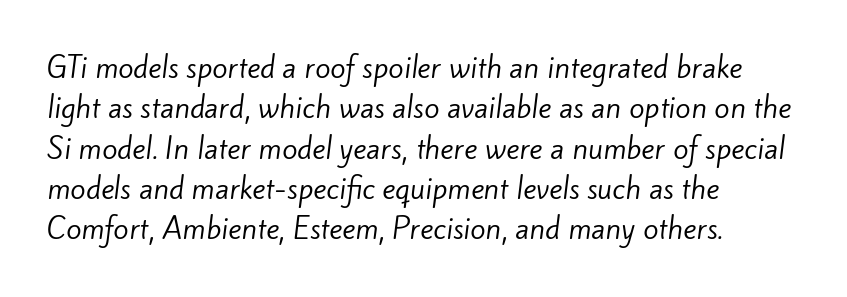
{"serif": "no", "bold": "no", "weight": "regular", "width": "normal", "stroke_contrast": "low", "x_height": "small", "monospaced": "no", "underline": "no", "align": "left", "line_spacing": "normal", "line_spacing_ratio": 1.44, "letter_spacing": "normal", "letter_spacing_em": 0.0, "glyph_px": 28}
